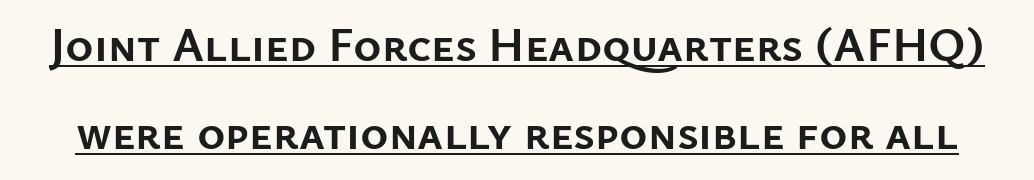
{"serif": "no", "italic": "no", "bold": "yes", "weight": "semibold", "width": "normal", "stroke_contrast": "low", "x_height": "medium", "monospaced": "no", "underline": "yes", "line_spacing_ratio": 1.83, "letter_spacing": "normal", "letter_spacing_em": 0.0, "glyph_px": 48}
